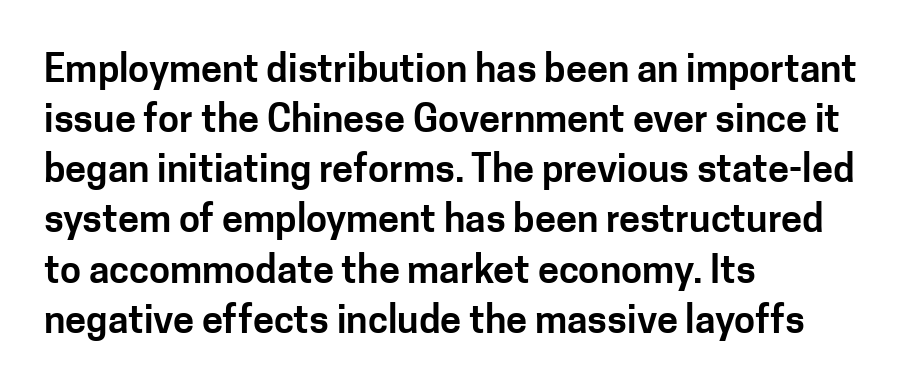
Q: Is the text italic (slanted)? A: No, it is upright.
Q: Is the typeface a serif or a sans-serif typeface? A: Sans-serif.
Q: Is the text underlined? A: No.
Q: How is the paragraph aligned? A: Left-aligned.
Q: Is the spacing between letters normal or unusually wide? A: Normal.
Q: Is the spacing between lines tight, normal or loose? A: Normal.
Q: Width (condensed, normal, or wide)? A: Normal.
Q: Stroke contrast? A: Low.
Q: x-height? A: Medium.
Q: Monospaced? A: No.
